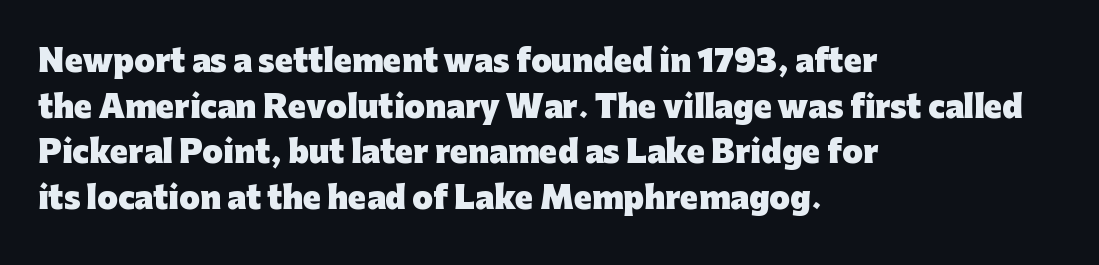
Typeset ragged right — the left edge is the straight one. Spacing between characters is what you'd get straight out of the box. Reading down the column, the eye jumps a familiar distance to each next line. Ascenders rise straight up at ninety degrees.
